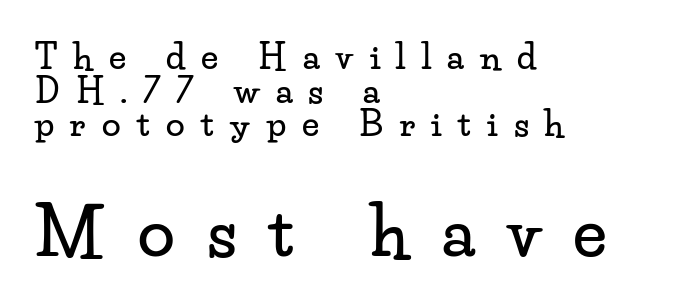
{"serif": "yes", "italic": "no", "width": "wide", "stroke_contrast": "low", "x_height": "small", "monospaced": "no", "underline": "no", "align": "left", "line_spacing": "tight", "line_spacing_ratio": 0.99, "letter_spacing": "wide", "letter_spacing_em": 0.48, "larger_block": "second", "size_ratio": 1.97, "glyph_px": 67}
